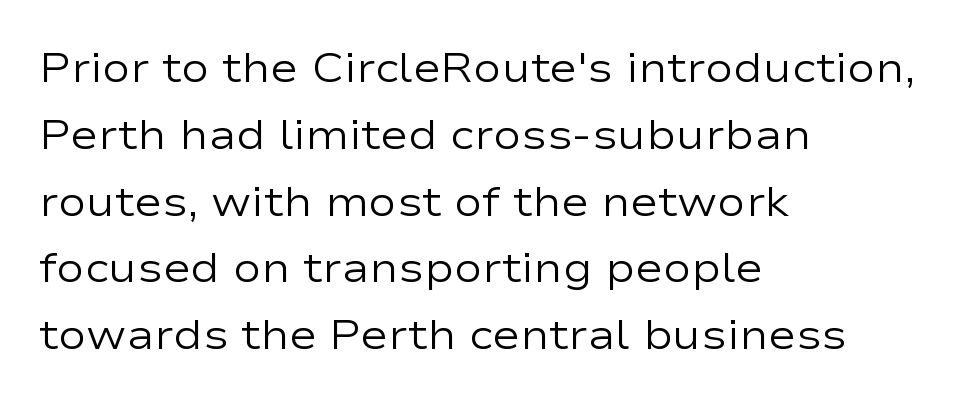
Q: Is the text bold? A: No.
Q: Is the text italic (slanted)? A: No, it is upright.
Q: Is the typeface a serif or a sans-serif typeface? A: Sans-serif.
Q: Is the text underlined? A: No.
Q: How is the paragraph aligned? A: Left-aligned.
Q: Is the spacing between letters normal or unusually wide? A: Normal.
Q: Is the spacing between lines tight, normal or loose? A: Normal.
Q: Width (condensed, normal, or wide)? A: Wide.
Q: Stroke contrast? A: Low.
Q: x-height? A: Medium.
Q: Monospaced? A: No.
